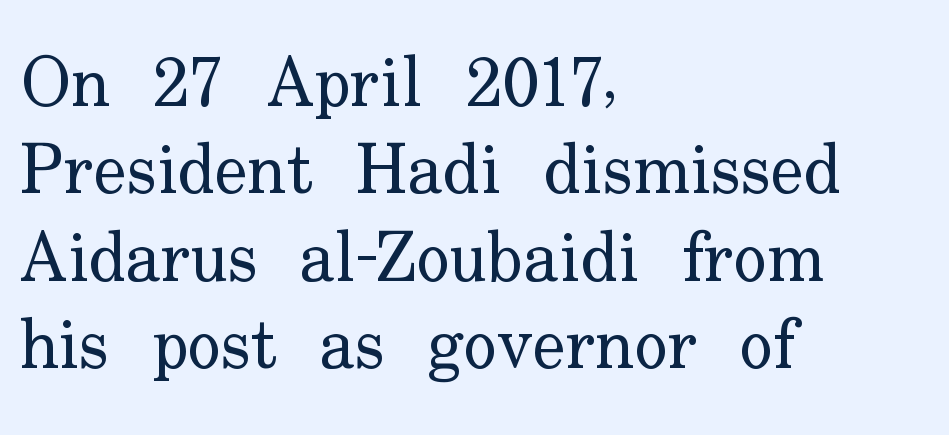
The image shows 70 px regular-weight serif type, upright; set left-aligned, normal line spacing (1.25x), normal letter spacing, not underlined; low stroke contrast and a small x-height.
